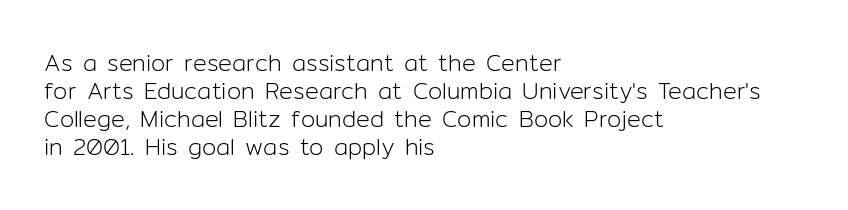
Every stem runs plumb, perpendicular to the baseline. Layout note: lines flush left. Decoration check: the copy has no underline. Short note: letters normally spaced.
